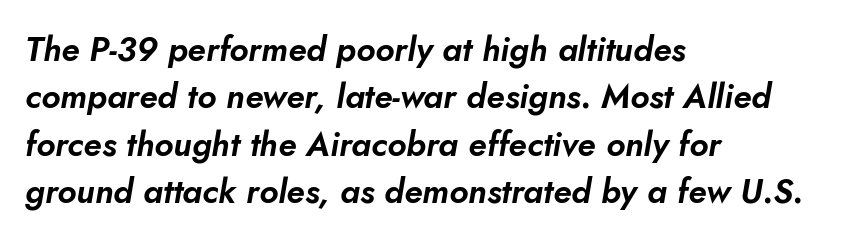
The image shows 34 px text type, italic (leaning right); set left-aligned, normal line spacing (1.39x), normal letter spacing, not underlined; low stroke contrast and a small x-height.
